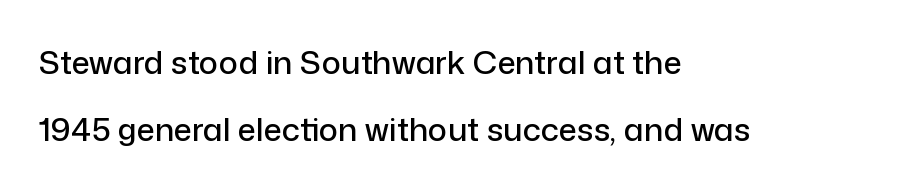
The image shows 32 px sans-serif type, upright; set left-aligned, loose line spacing (2.1x), normal letter spacing, not underlined; low stroke contrast and a medium x-height.
